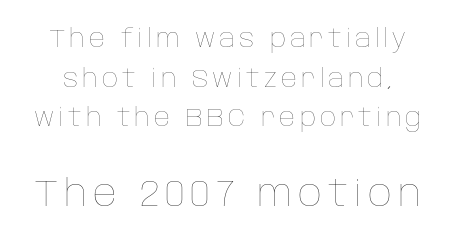
A roman cut, with each character standing at attention. Interline gaps are of average width in this sample. Think standard paragraph weight, or any step lighter than that. This layout puts the modest block above and the oversized block below. Beneath every word, the page is bare. These lines are rendered in a variable-pitch font.
